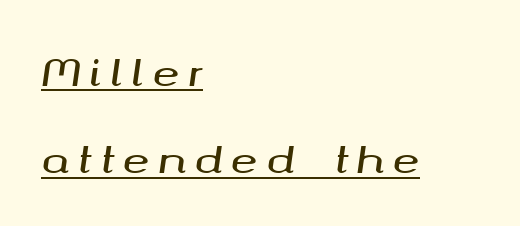
The image shows 36 px wide type, italic (leaning right); set left-aligned, loose line spacing (2.43x), unusually wide letter spacing (+0.25 em), underlined; medium stroke contrast and a medium x-height.
